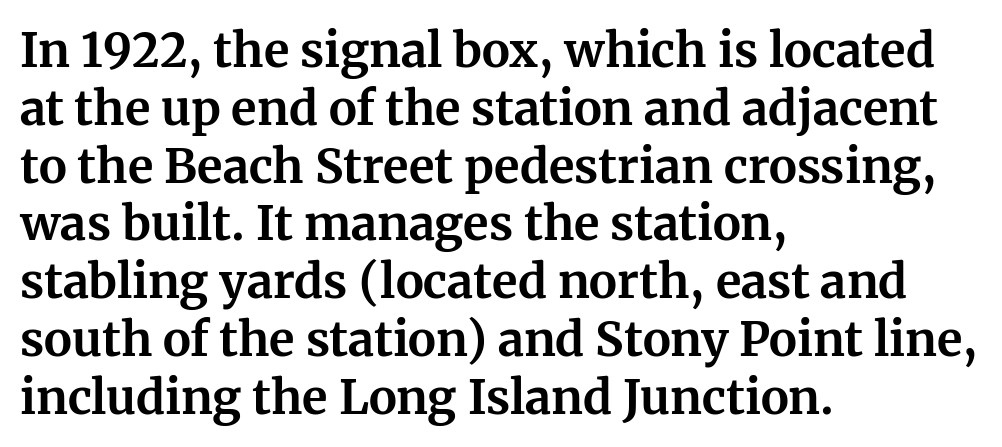
The image shows 47 px bold serif type, upright; set left-aligned, line spacing 1.23x, normal letter spacing, not underlined; medium stroke contrast and a medium x-height.
